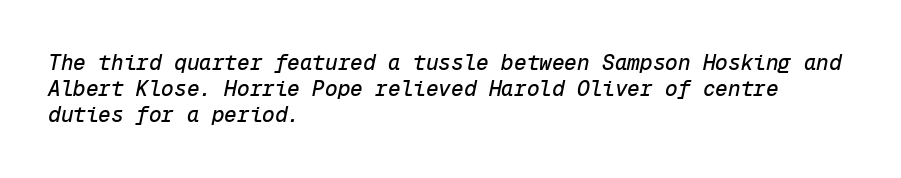
Would a proofreader flag this as italicized? Yes. Check under the words: just untouched page. Horizontal bands of white between lines are of average thickness. There is no visible air inserted between adjacent glyphs.
